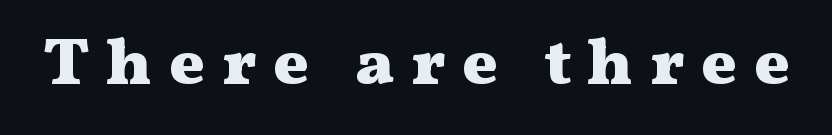
The image shows 66 px heavy, wide serif type, upright; set unusually wide letter spacing (+0.25 em), not underlined; medium stroke contrast and a medium x-height.
